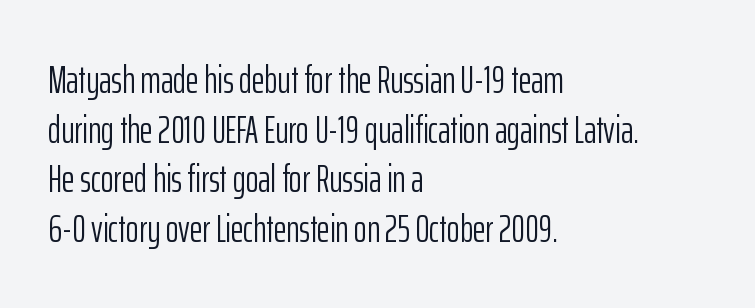
{"serif": "no", "italic": "no", "bold": "no", "weight": "light", "width": "condensed", "stroke_contrast": "low", "x_height": "medium", "monospaced": "no", "underline": "no", "align": "left", "line_spacing": "normal", "line_spacing_ratio": 1.27, "letter_spacing": "normal", "letter_spacing_em": 0.0, "glyph_px": 39}
